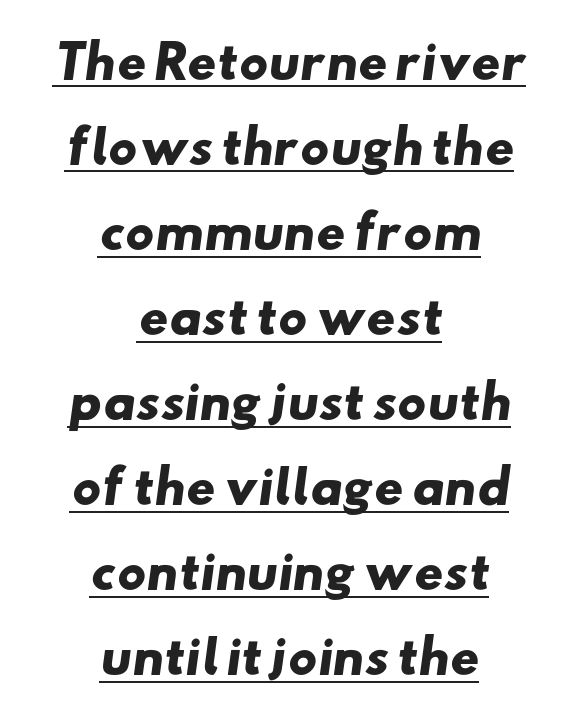
Default kerning and tracking; the words read as compact shapes. In terms of letterform style, serifs are entirely absent. Here the designer chose a conventional face with non-uniform glyph widths. Somebody hit Ctrl+U on this one — the words are underlined. Leftover space on each line is divided equally before and after the words.
